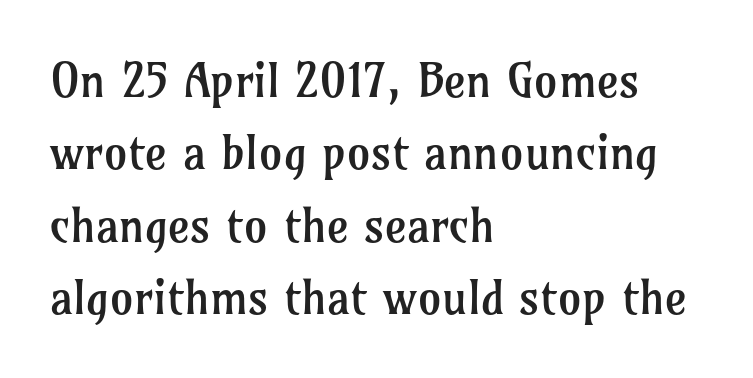
A roman cut, with each character standing at attention. The zone under the glyphs is completely vacant. The letterforms sit shoulder to shoulder at normal distance. Stem width sits at or under what a default text font uses. Is the block centered? No — it sits flush against the left margin.
